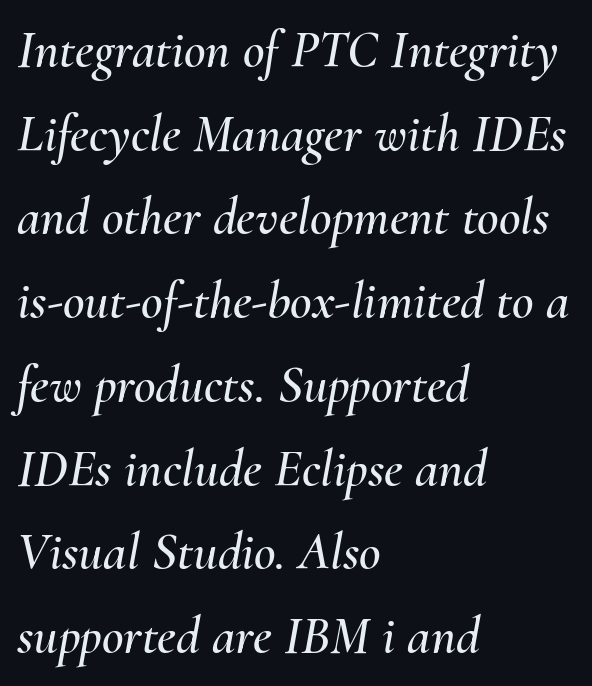
The image shows 53 px text type, italic (leaning right); set left-aligned, normal line spacing (1.58x), normal letter spacing, not underlined; medium stroke contrast and a small x-height.
